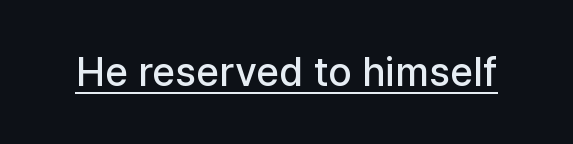
The characters look somewhat weighty, a semibold short of true bold. Note the varied advance widths — an 'i' is clearly narrower than an 'm'. Posture: upright roman. Check the space under the baseline: a stroke is drawn there. Words appear dense and cohesive because spacing is normal. Nope, no serifs anywhere on these letters.
